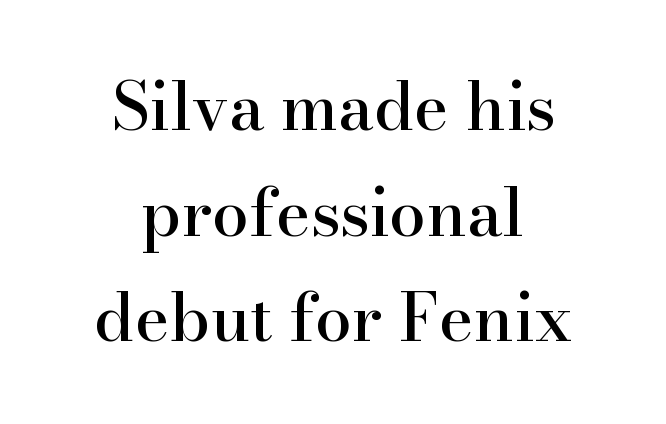
Q: Is the text italic (slanted)? A: No, it is upright.
Q: Is the typeface a serif or a sans-serif typeface? A: Serif.
Q: Is the text underlined? A: No.
Q: How is the paragraph aligned? A: Centered.
Q: Is the spacing between letters normal or unusually wide? A: Normal.
Q: Is the spacing between lines tight, normal or loose? A: Normal.
Q: Width (condensed, normal, or wide)? A: Normal.
Q: Stroke contrast? A: High.
Q: x-height? A: Small.
Q: Monospaced? A: No.
